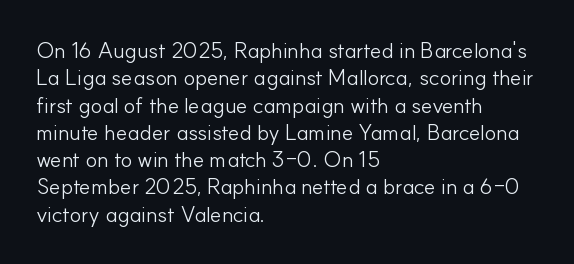
Rendered with straight, roman letterforms. Weight: not bold — regular or lighter. Words appear dense and cohesive because spacing is normal. Horizontal alignment here is leftward, the default for most running prose. A clean baseline with only descenders dipping below it.
